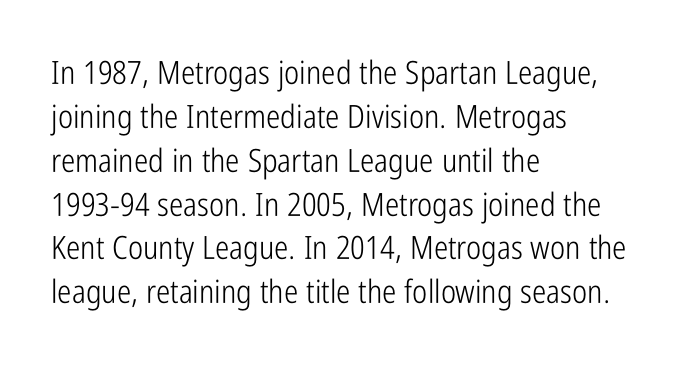
{"serif": "no", "italic": "no", "bold": "no", "weight": "light", "width": "condensed", "stroke_contrast": "low", "x_height": "medium", "monospaced": "no", "underline": "no", "align": "left", "line_spacing": "normal", "line_spacing_ratio": 1.37, "letter_spacing": "normal", "letter_spacing_em": 0.0, "glyph_px": 32}
